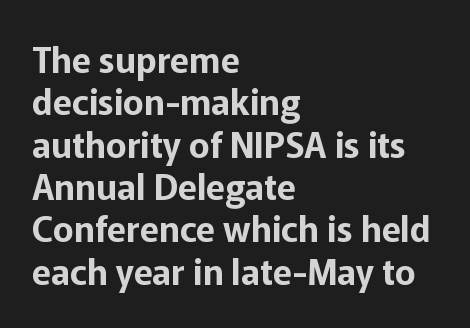
{"serif": "no", "italic": "no", "width": "normal", "stroke_contrast": "low", "x_height": "medium", "monospaced": "no", "underline": "no", "align": "left", "line_spacing_ratio": 1.21, "letter_spacing": "normal", "letter_spacing_em": 0.0, "glyph_px": 35}
